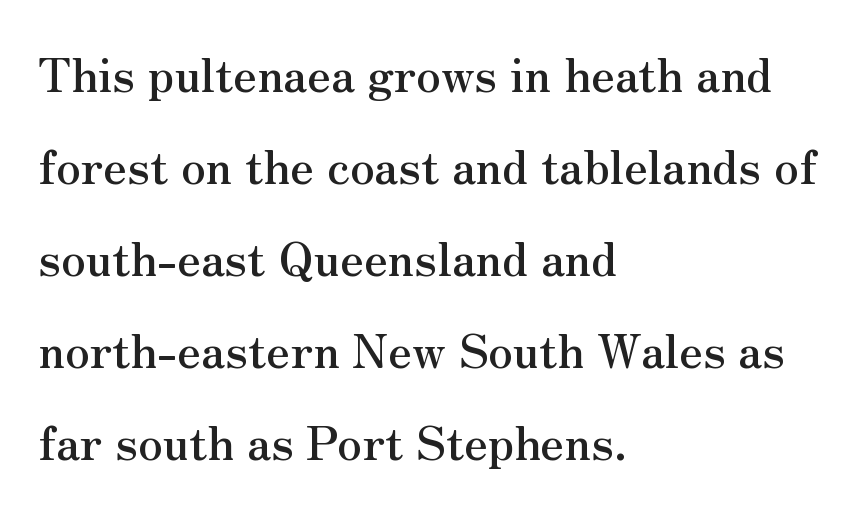
Descenders are the only things crossing below the line. The axis of the letterforms is exactly vertical. Loosely led — the rows are spread out. The setting favours the left margin, as ordinary paragraphs usually do. Spacing verdict: proportional, widths tailored to each character. Nobody touched the tracking dial on this one.
